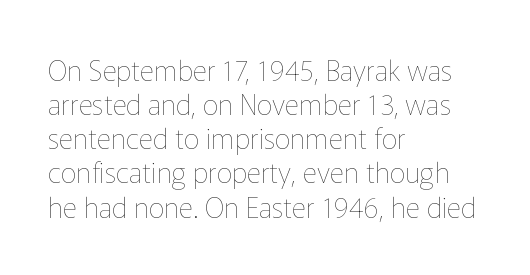
The image shows 28 px thin type, upright; set left-aligned, line spacing 1.22x, normal letter spacing, not underlined; low stroke contrast and a medium x-height.
